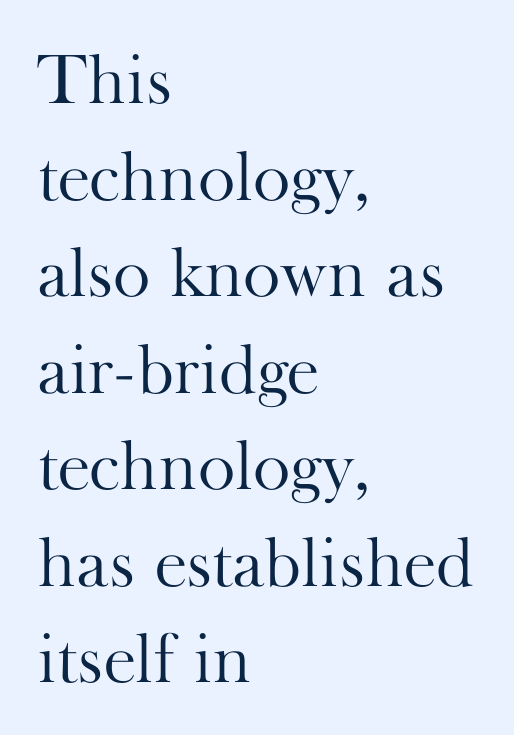
Q: Is the text bold? A: No.
Q: Is the text italic (slanted)? A: No, it is upright.
Q: Is the typeface a serif or a sans-serif typeface? A: Serif.
Q: Is the text underlined? A: No.
Q: How is the paragraph aligned? A: Left-aligned.
Q: Is the spacing between letters normal or unusually wide? A: Normal.
Q: Is the spacing between lines tight, normal or loose? A: Normal.
Q: Width (condensed, normal, or wide)? A: Normal.
Q: Stroke contrast? A: High.
Q: x-height? A: Small.
Q: Monospaced? A: No.
